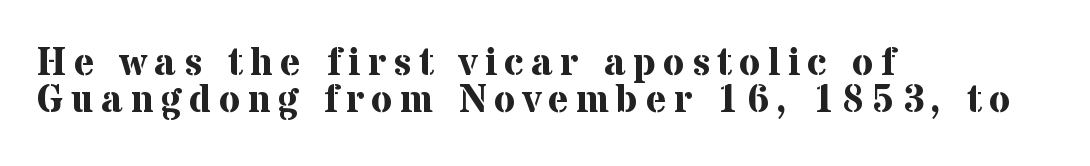
Q: Is the text bold? A: Yes.
Q: Is the text italic (slanted)? A: No, it is upright.
Q: Is the typeface a serif or a sans-serif typeface? A: Serif.
Q: Is the text underlined? A: No.
Q: How is the paragraph aligned? A: Left-aligned.
Q: Is the spacing between lines tight, normal or loose? A: Tight.
Q: Width (condensed, normal, or wide)? A: Normal.
Q: Stroke contrast? A: Medium.
Q: x-height? A: Medium.
Q: Monospaced? A: No.
